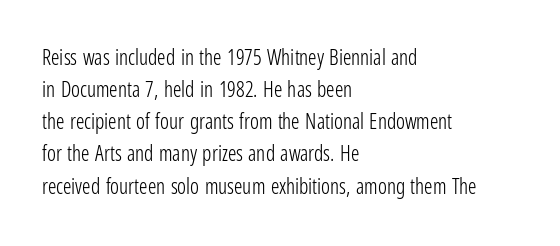
Is the block centered? No — it sits flush against the left margin. Honestly, the row spacing looks completely unremarkable. Check under the words: just untouched page. Ascenders rise straight up at ninety degrees. Nobody touched the tracking dial on this one.
